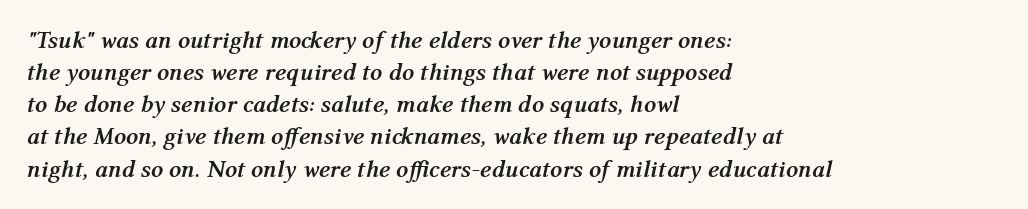
The image shows 24 px bold type, italic (leaning right); set left-aligned, normal line spacing (1.34x), normal letter spacing, not underlined.
